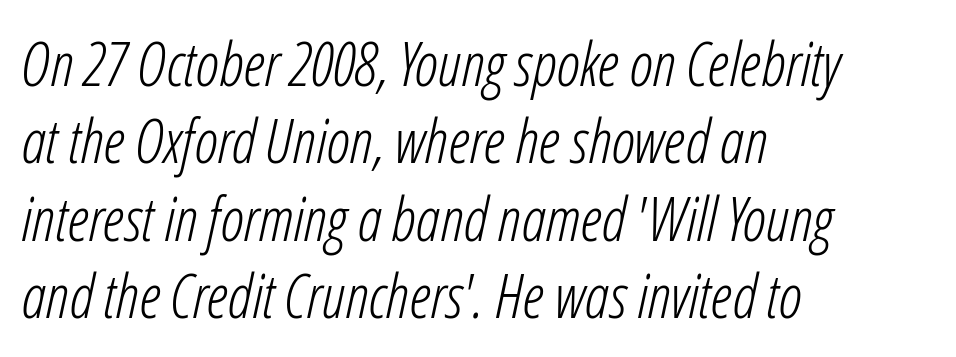
The image shows 61 px light, condensed type, italic (leaning right); set left-aligned, normal line spacing (1.27x), normal letter spacing, not underlined; low stroke contrast and a medium x-height.
